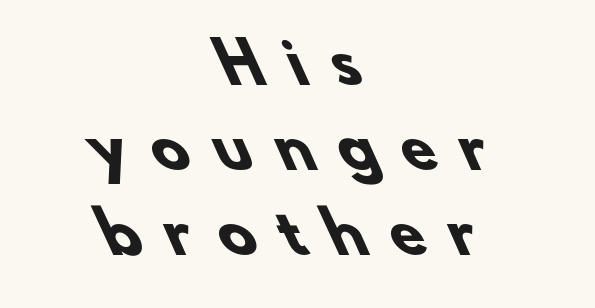
{"serif": "no", "bold": "yes", "weight": "heavy", "width": "normal", "stroke_contrast": "low", "x_height": "small", "monospaced": "no", "underline": "no", "align": "center", "line_spacing": "normal", "line_spacing_ratio": 1.52, "letter_spacing": "wide", "letter_spacing_em": 0.45, "glyph_px": 56}
